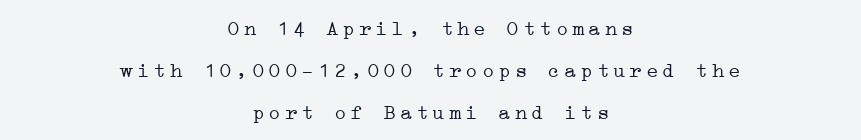
The image shows 21 px text type, upright; set centered, loose line spacing (1.99x), not underlined.
